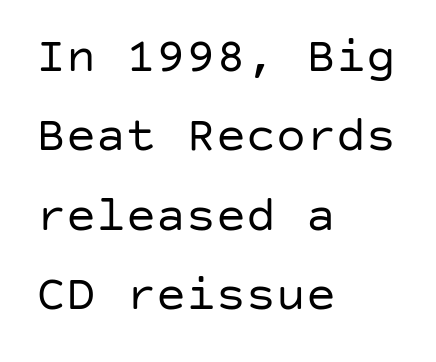
{"serif": "no", "italic": "no", "bold": "no", "weight": "regular", "width": "normal", "stroke_contrast": "low", "x_height": "large", "underline": "no", "align": "left", "line_spacing": "normal", "line_spacing_ratio": 1.59, "letter_spacing": "normal", "letter_spacing_em": 0.0, "glyph_px": 50}
